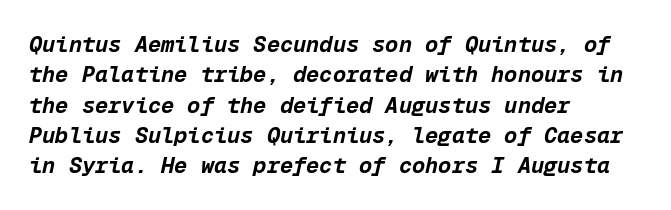
The image shows 22 px bold type, italic (leaning right); set left-aligned, normal line spacing (1.38x), normal letter spacing, not underlined.
